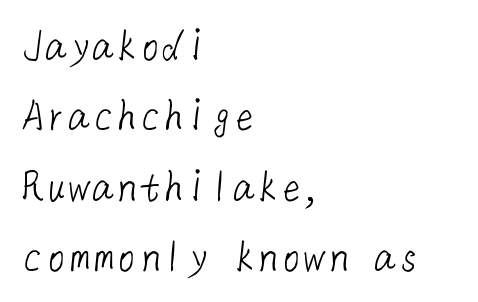
Q: Is the text bold? A: No.
Q: Is the typeface a serif or a sans-serif typeface? A: Sans-serif.
Q: Is the text underlined? A: No.
Q: How is the paragraph aligned? A: Left-aligned.
Q: Is the spacing between letters normal or unusually wide? A: Normal.
Q: Is the spacing between lines tight, normal or loose? A: Normal.
Q: Width (condensed, normal, or wide)? A: Normal.
Q: Stroke contrast? A: Low.
Q: x-height? A: Medium.
